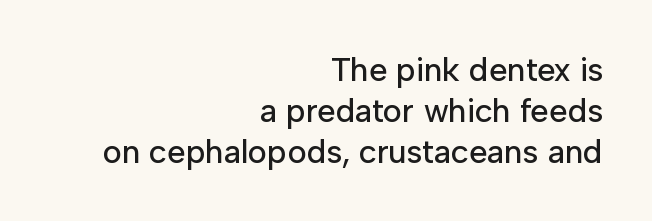
Q: Is the text italic (slanted)? A: No, it is upright.
Q: Is the typeface a serif or a sans-serif typeface? A: Sans-serif.
Q: Is the text underlined? A: No.
Q: How is the paragraph aligned? A: Right-aligned.
Q: Is the spacing between letters normal or unusually wide? A: Normal.
Q: Width (condensed, normal, or wide)? A: Normal.
Q: Stroke contrast? A: Low.
Q: x-height? A: Medium.
Q: Monospaced? A: No.
